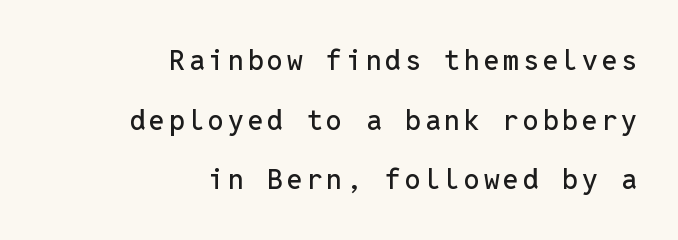
The image shows 28 px sans-serif type, upright, monospaced; set right-aligned, loose line spacing (2.13x), not underlined; low stroke contrast and a medium x-height.
